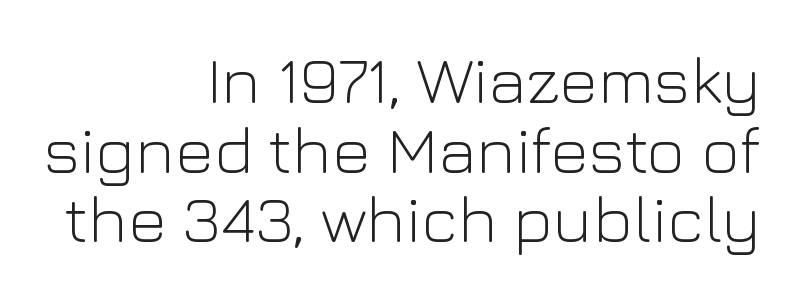
Stems and bowls with no extra thickness — not bold. The characters display no serif detailing; their extremities are plain. The compositor pushed each line to the right boundary. Between one letter and the next there's only the usual sliver of space. Note the varied advance widths — an 'i' is clearly narrower than an 'm'.
